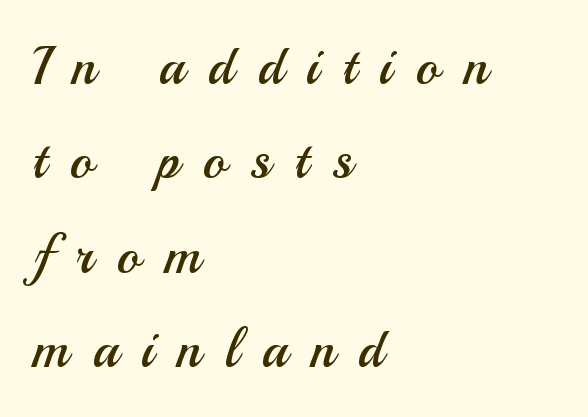
The image shows 54 px regular-weight sans-serif type; set left-aligned, line spacing 1.75x, unusually wide letter spacing (+0.44 em), not underlined; medium stroke contrast and a small x-height.
